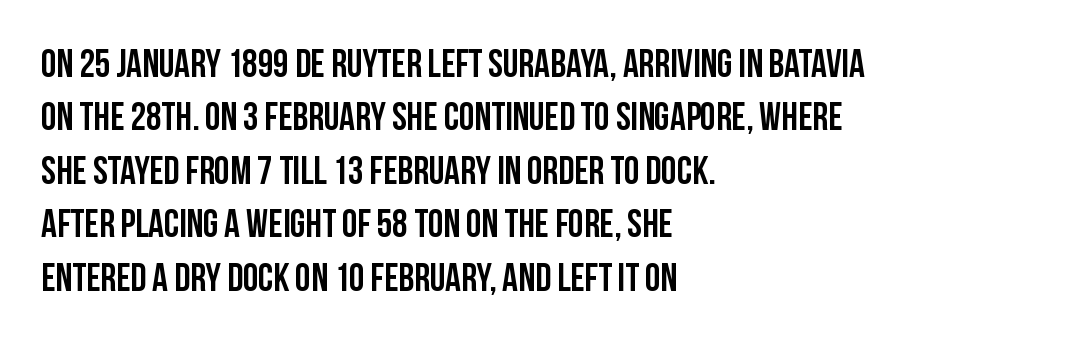
{"serif": "no", "italic": "no", "width": "condensed", "stroke_contrast": "low", "x_height": "large", "monospaced": "no", "underline": "no", "align": "left", "line_spacing": "normal", "line_spacing_ratio": 1.37, "letter_spacing": "normal", "letter_spacing_em": 0.0, "glyph_px": 39}
